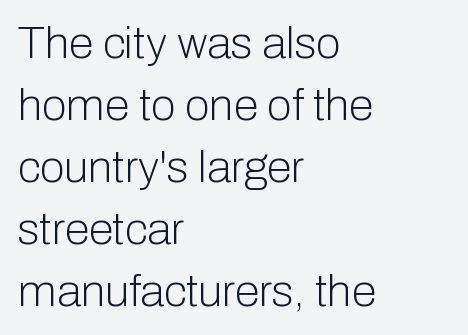
{"serif": "no", "italic": "no", "bold": "no", "weight": "light", "width": "normal", "stroke_contrast": "low", "x_height": "medium", "monospaced": "no", "underline": "no", "align": "left", "line_spacing": "normal", "line_spacing_ratio": 1.38, "letter_spacing": "normal", "letter_spacing_em": 0.0, "glyph_px": 45}
